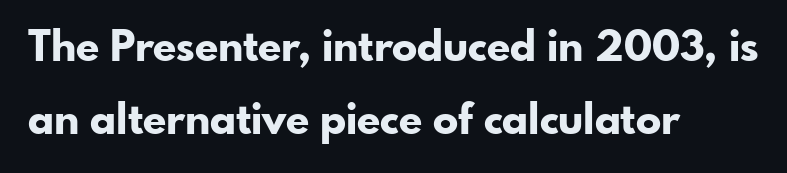
This sample is left-justified, so line endings fall wherever the words run out. You can tell it's not italic because the verticals are truly vertical. The face used here is a sans, in the tradition of grotesques and geometrics. Default kerning and tracking; the words read as compact shapes. The letters advance in unequal steps, a hallmark of proportional type. Heft: maximum for text — a bold.
